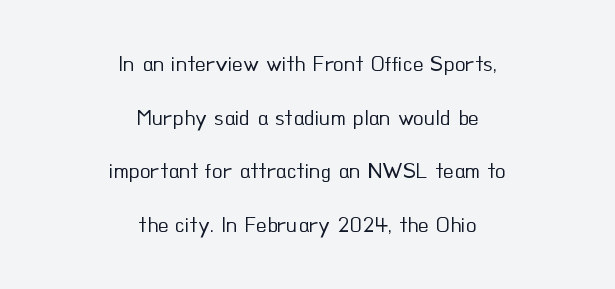
{"italic": "no", "bold": "no", "underline": "no", "align": "center", "line_spacing": "loose", "line_spacing_ratio": 2.44, "letter_spacing": "normal", "letter_spacing_em": 0.0, "glyph_px": 22}
